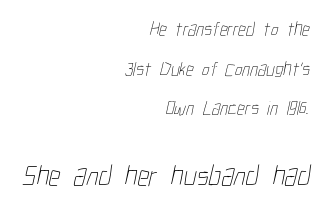
{"bold": "no", "weight": "thin", "width": "condensed", "stroke_contrast": "low", "x_height": "medium", "monospaced": "no", "underline": "no", "align": "right", "line_spacing": "loose", "line_spacing_ratio": 2.08, "letter_spacing": "normal", "letter_spacing_em": 0.0, "larger_block": "second", "size_ratio": 1.53, "glyph_px": 29}
